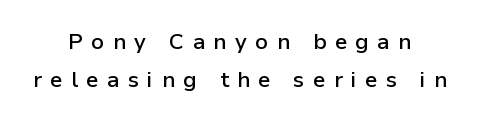
The image shows 22 px text type, upright; set centered, line spacing 1.72x, unusually wide letter spacing (+0.38 em), not underlined.
